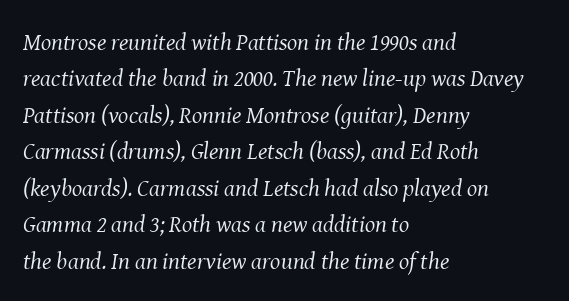
This is oblique type, the kind used for emphasis or titles. Compared with a centered layout, this one pins lines to the left instead. Line spacing here is normal. No extra ink here — the face is not bold. Anything drawn beneath the words? Only blank space. What stands out about the letter spacing? Nothing — it is the standard amount.
